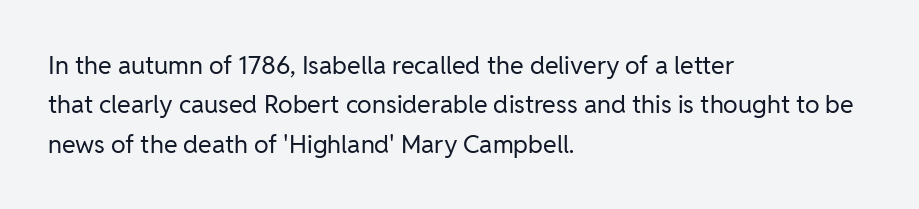
Q: Is the text bold? A: No.
Q: Is the text italic (slanted)? A: No, it is upright.
Q: Is the text underlined? A: No.
Q: How is the paragraph aligned? A: Left-aligned.
Q: Is the spacing between letters normal or unusually wide? A: Normal.
Q: Is the spacing between lines tight, normal or loose? A: Normal.
